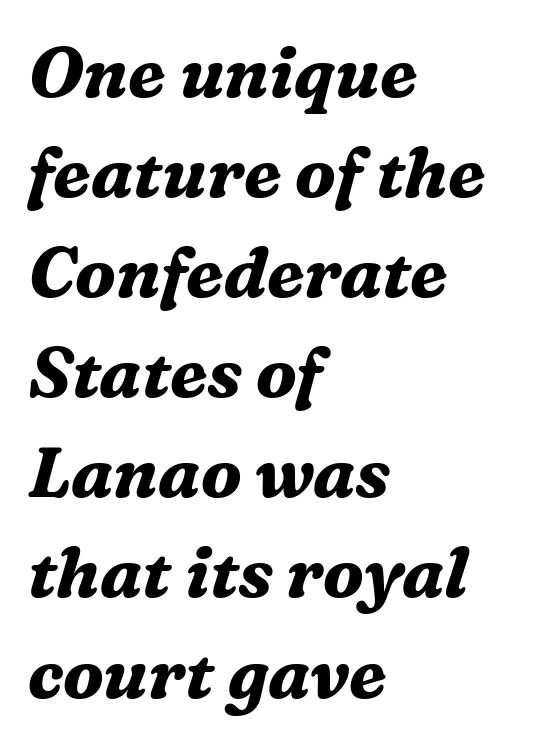
Regular leading. Old-style or modern, the face here clearly has serifs. Characters are canted at an angle relative to the baseline's perpendicular. Letter spacing: default.
